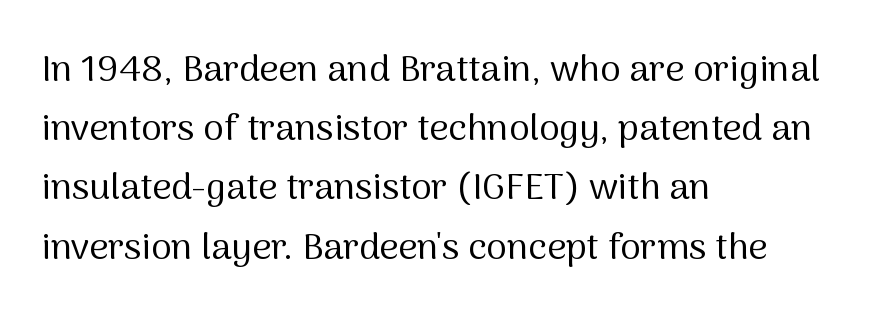
The image shows 37 px regular-weight sans-serif type, upright; set left-aligned, normal line spacing (1.6x), normal letter spacing, not underlined; medium stroke contrast and a medium x-height.
